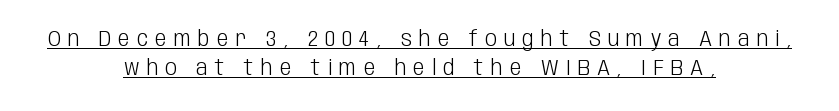
Q: Is the text bold? A: No.
Q: Is the text italic (slanted)? A: No, it is upright.
Q: Is the text underlined? A: Yes.
Q: How is the paragraph aligned? A: Centered.
Q: Is the spacing between letters normal or unusually wide? A: Unusually wide.
Q: Is the spacing between lines tight, normal or loose? A: Normal.
